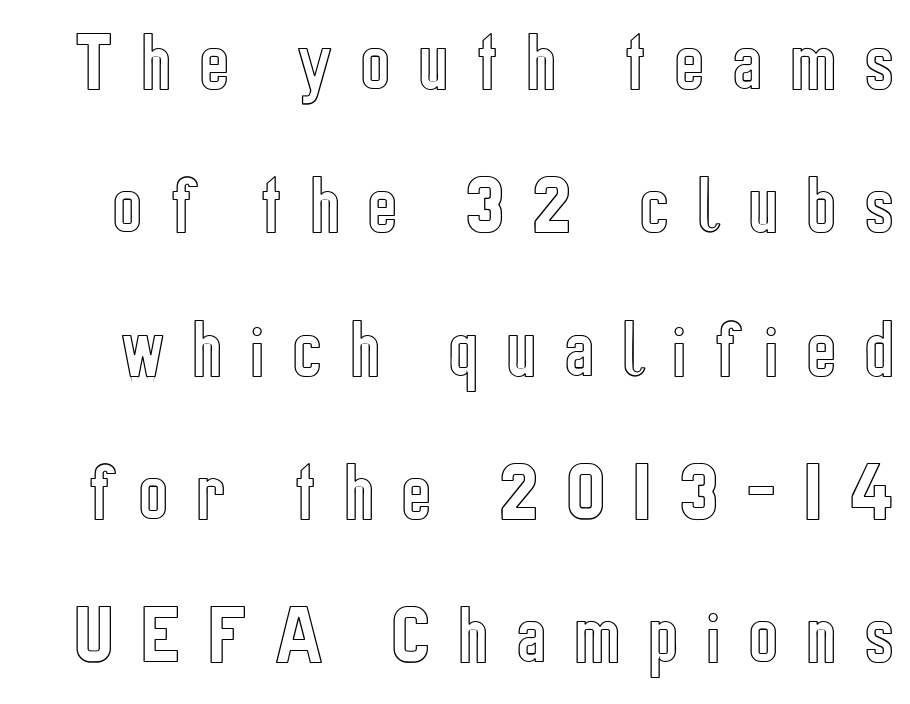
The rendering uses a large line-height, opening up the rows. The letterforms stand isolated, each surrounded by extra space. You could not count columns in this text — the font is proportionally spaced. Lines of text with bare space underneath.
